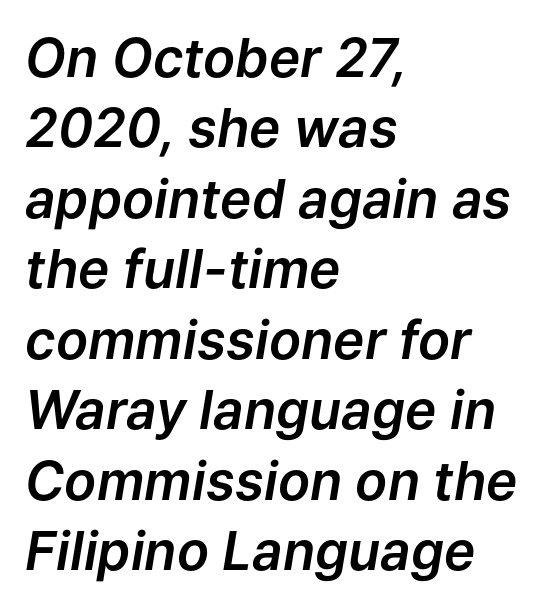
The image shows 53 px text type, italic (leaning right); set left-aligned, normal line spacing (1.33x), normal letter spacing, not underlined; low stroke contrast and a medium x-height.
